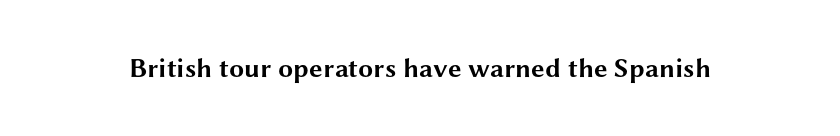
{"italic": "no", "bold": "yes", "underline": "no", "letter_spacing": "normal", "letter_spacing_em": 0.0, "glyph_px": 27}
